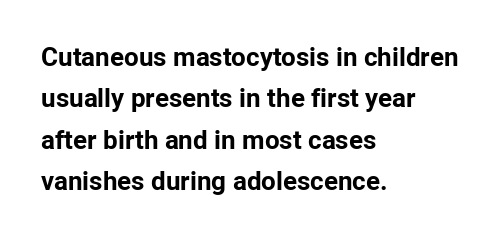
Q: Is the text bold? A: Yes.
Q: Is the text italic (slanted)? A: No, it is upright.
Q: Is the text underlined? A: No.
Q: How is the paragraph aligned? A: Left-aligned.
Q: Is the spacing between letters normal or unusually wide? A: Normal.
Q: Is the spacing between lines tight, normal or loose? A: Normal.
